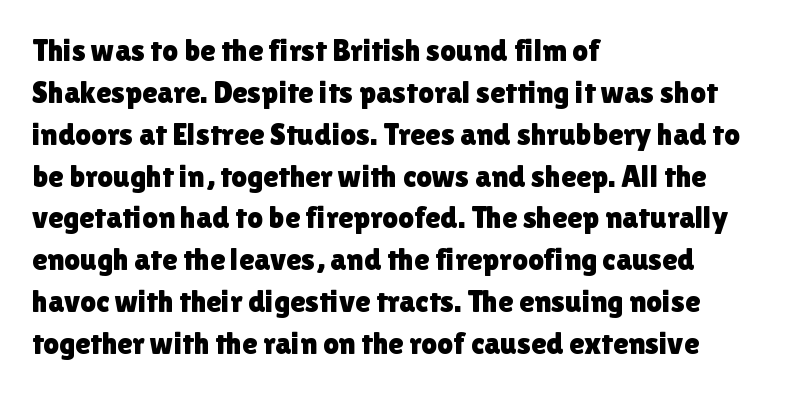
The rendering uses natural spacing where letterforms have individual widths. When letters stand straight like this, we call the style roman or upright. Left-aligned paragraph, ragged on the right. Nope, no serifs anywhere on these letters.
